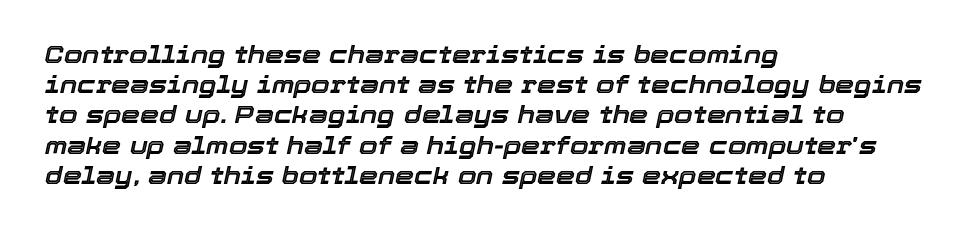
The image shows 24 px text type, italic (leaning right); set left-aligned, normal line spacing (1.26x), normal letter spacing, not underlined.
